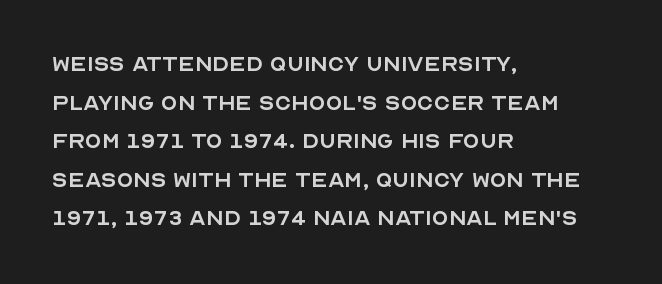
The image shows 27 px text type, upright; set left-aligned, normal line spacing (1.43x), normal letter spacing, not underlined.
